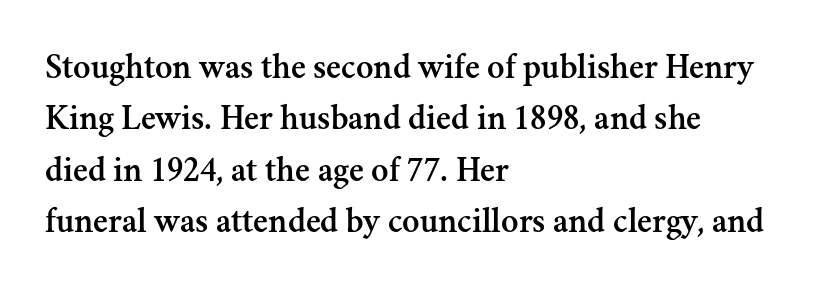
{"serif": "yes", "italic": "no", "width": "normal", "stroke_contrast": "medium", "x_height": "small", "monospaced": "no", "underline": "no", "align": "left", "line_spacing": "normal", "line_spacing_ratio": 1.43, "letter_spacing": "normal", "letter_spacing_em": 0.0, "glyph_px": 36}
